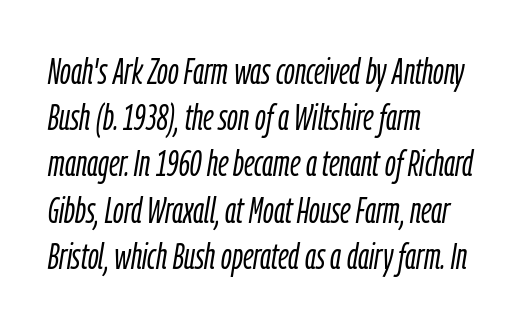
No chunkiness to these letters — they're not bold. Here the designer chose a conventional face with non-uniform glyph widths. The rag falls on the right side of this text block. The leading is moderate, giving the passage an even texture.
